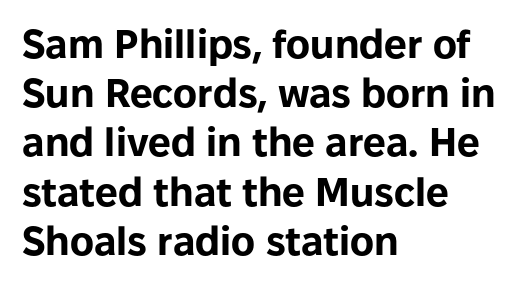
Glance below the letters and you will spot only blank space. Heft: maximum for text — a bold. What kind of face is this? One without serifs — a sans. Letter spacing: default.
